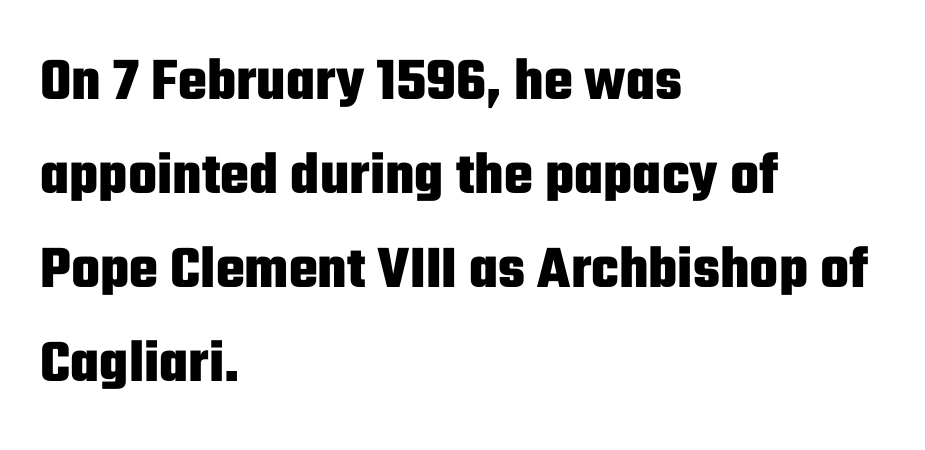
{"serif": "no", "italic": "no", "bold": "yes", "weight": "heavy", "width": "condensed", "stroke_contrast": "low", "x_height": "medium", "monospaced": "no", "underline": "no", "align": "left", "line_spacing": "normal", "line_spacing_ratio": 1.54, "letter_spacing": "normal", "letter_spacing_em": 0.0, "glyph_px": 61}
